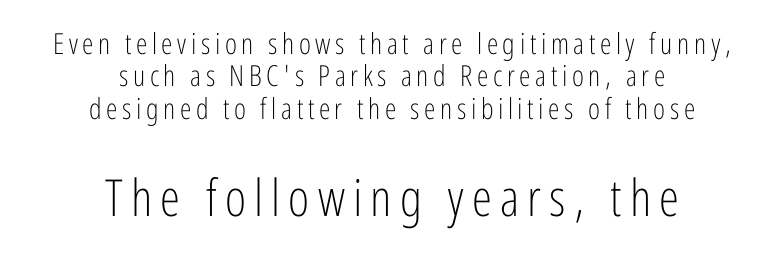
The passage shown is typed in a proportional face where columns would drift. Each new line begins almost immediately beneath the previous one. Is the stroke heavy? The answer is a plain regular-or-lighter. Every character sits straight up, as roman type does. Caption: multi-line text, centered on the measure.
